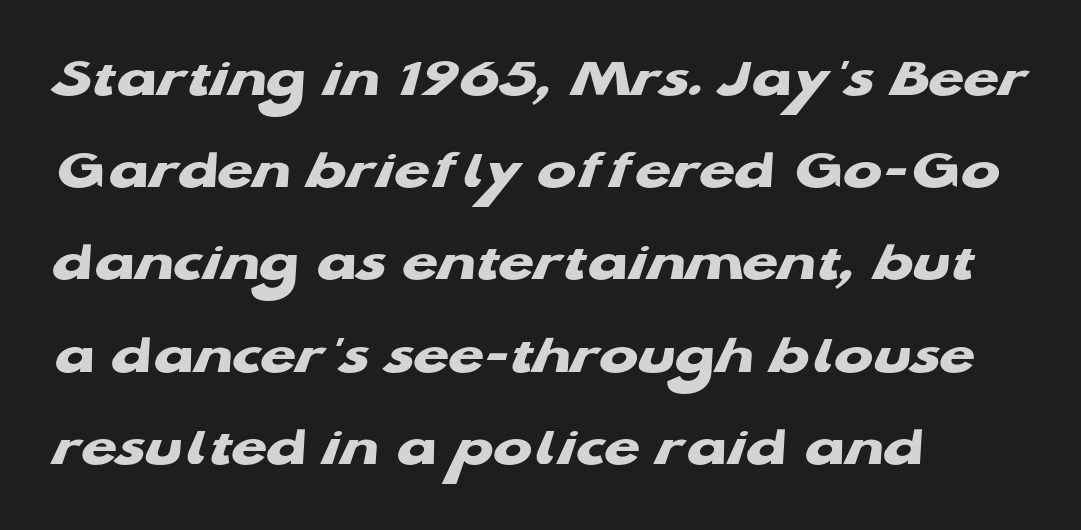
The image shows 58 px heavy, wide sans-serif type; set left-aligned, normal line spacing (1.59x), normal letter spacing, not underlined; low stroke contrast and a medium x-height.
